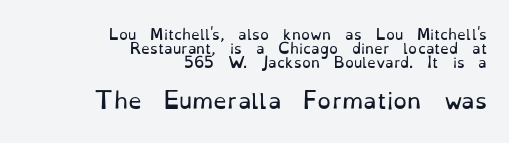
The image shows 22 px text type, upright; set right-aligned, tight line spacing (0.99x), normal letter spacing, not underlined; the second (bottom) block is 1.57x larger.
